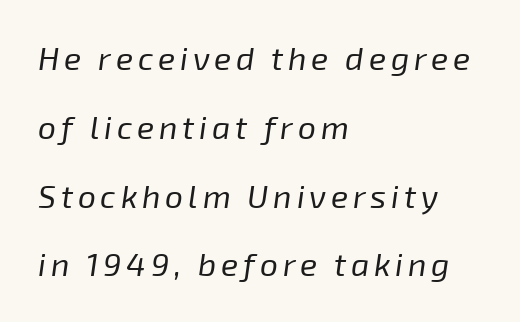
The image shows 32 px regular-weight type, italic (leaning right); set left-aligned, loose line spacing (2.15x), not underlined; low stroke contrast and a medium x-height.
